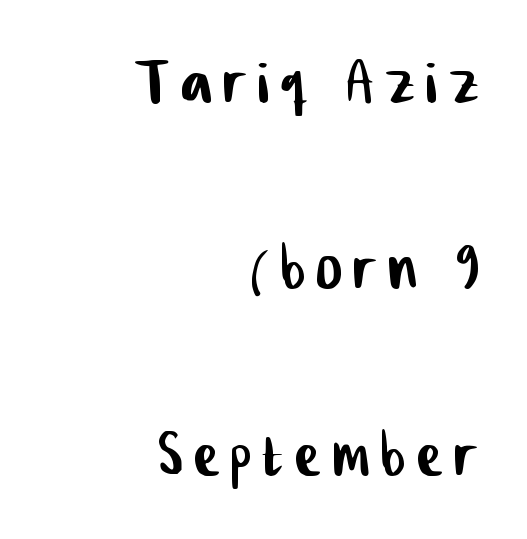
Q: Is the typeface a serif or a sans-serif typeface? A: Sans-serif.
Q: Is the text underlined? A: No.
Q: How is the paragraph aligned? A: Right-aligned.
Q: Is the spacing between lines tight, normal or loose? A: Loose.
Q: Width (condensed, normal, or wide)? A: Condensed.
Q: Stroke contrast? A: Low.
Q: x-height? A: Medium.
Q: Monospaced? A: No.
